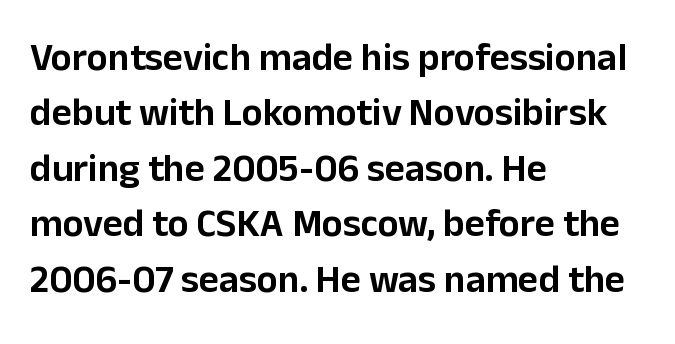
Q: Is the text italic (slanted)? A: No, it is upright.
Q: Is the typeface a serif or a sans-serif typeface? A: Sans-serif.
Q: Is the text underlined? A: No.
Q: How is the paragraph aligned? A: Left-aligned.
Q: Is the spacing between letters normal or unusually wide? A: Normal.
Q: Is the spacing between lines tight, normal or loose? A: Normal.
Q: Width (condensed, normal, or wide)? A: Normal.
Q: Stroke contrast? A: Low.
Q: x-height? A: Medium.
Q: Monospaced? A: No.
